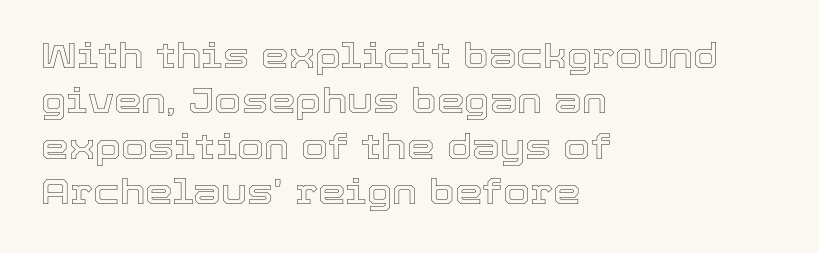
The image shows 35 px text type, upright; set left-aligned, normal line spacing (1.3x), normal letter spacing, not underlined; a medium x-height.
